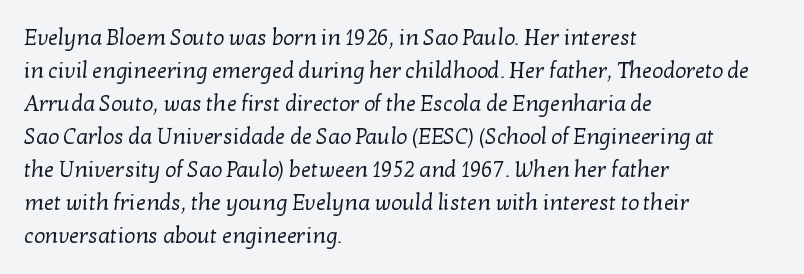
The image shows 22 px text type; set left-aligned, normal line spacing (1.5x), normal letter spacing, not underlined.
